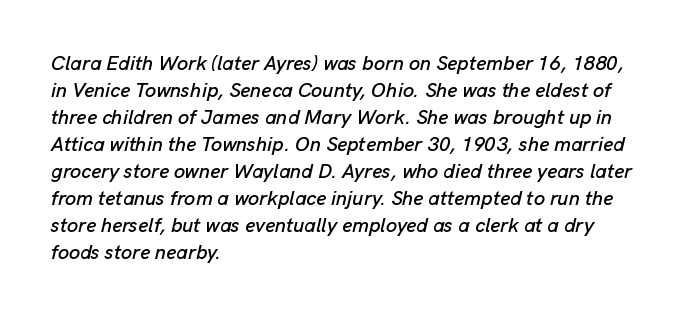
{"italic": "yes", "lean": "right", "slant_degrees": 13, "underline": "no", "align": "left", "line_spacing": "normal", "line_spacing_ratio": 1.35, "letter_spacing": "normal", "letter_spacing_em": 0.0, "glyph_px": 20}
